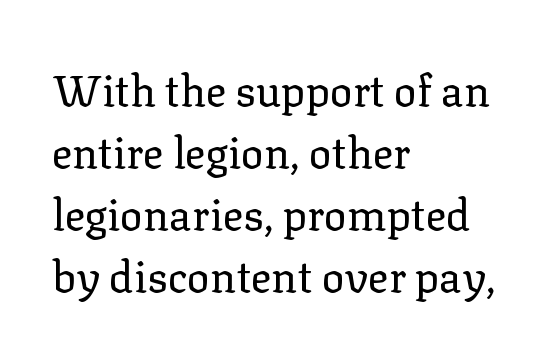
Q: Is the text bold? A: No.
Q: Is the text italic (slanted)? A: No, it is upright.
Q: Is the typeface a serif or a sans-serif typeface? A: Serif.
Q: Is the text underlined? A: No.
Q: How is the paragraph aligned? A: Left-aligned.
Q: Is the spacing between letters normal or unusually wide? A: Normal.
Q: Is the spacing between lines tight, normal or loose? A: Normal.
Q: Width (condensed, normal, or wide)? A: Normal.
Q: Stroke contrast? A: Low.
Q: x-height? A: Medium.
Q: Monospaced? A: No.
